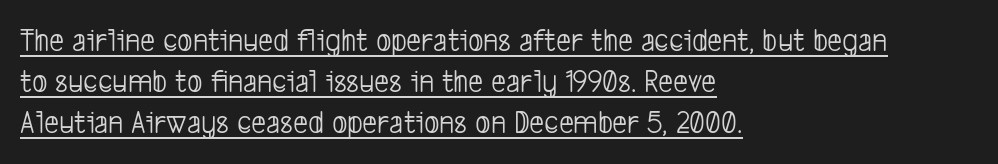
The image shows 33 px light, condensed sans-serif type; set left-aligned, normal line spacing (1.25x), normal letter spacing, underlined; low stroke contrast and a medium x-height.
